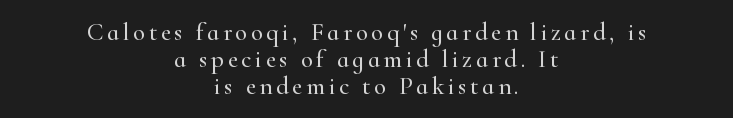
{"italic": "no", "underline": "no", "align": "center", "line_spacing": "tight", "line_spacing_ratio": 1.08, "glyph_px": 25}
